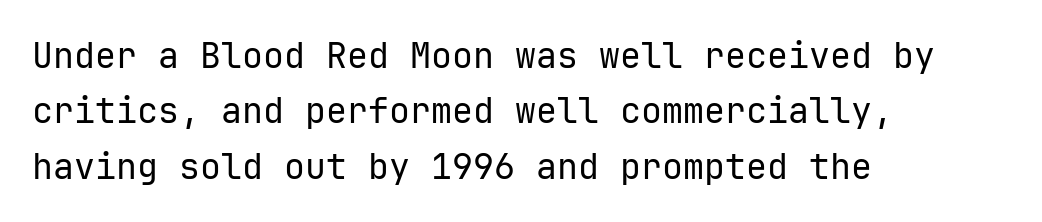
The letters carry no serifs — their stems end cleanly without finishing strokes. Counters stay open thanks to moderate or lighter strokes. Tracking here is standard; glyphs follow each other at the usual distance. These lines stack with their left ends in a neat column. Type without underlining.
